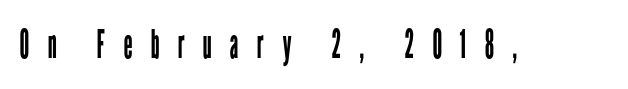
Character widths vary here, with narrow letters taking less room than wide ones. Here the glyphs are tracked loosely, breaking word shapes into spaced letters. Tall strokes in this sample are plumb rather than angled. Nothing heavy about these letters — not bold at all. Is this a sans? Yes — the strokes have no serifs.
